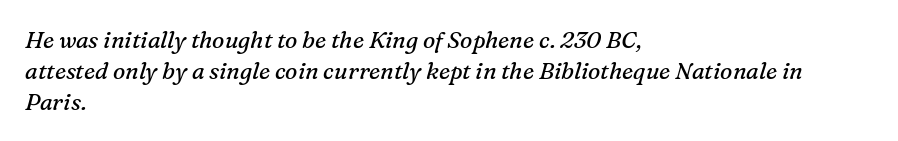
{"italic": "yes", "lean": "right", "slant_degrees": 16, "bold": "no", "underline": "no", "align": "left", "line_spacing": "normal", "line_spacing_ratio": 1.34, "letter_spacing": "normal", "letter_spacing_em": 0.0, "glyph_px": 23}
